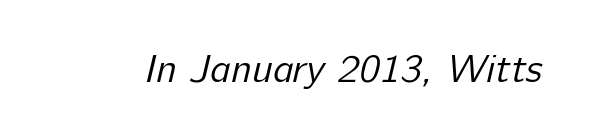
Nothing unusual about the tracking: characters are spaced as the font intends. Is this a fixed-width face? No — the glyphs have proportional, varying widths. Stroke mass is kept to a normal reading level or below. Honestly, there is no underline to notice here at all.
